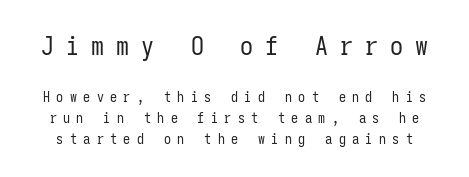
Q: Is the text bold? A: No.
Q: Is the text italic (slanted)? A: No, it is upright.
Q: Is the text underlined? A: No.
Q: Is the spacing between letters normal or unusually wide? A: Unusually wide.
Q: Is the spacing between lines tight, normal or loose? A: Normal.
Q: Which block of text is set in a larger size, the first (top) or the second (bottom)? A: The first (top) one.
